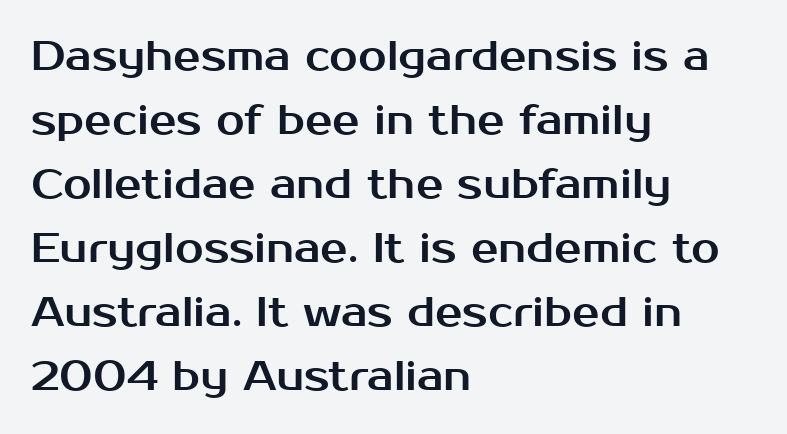
{"serif": "no", "italic": "no", "width": "normal", "stroke_contrast": "medium", "x_height": "medium", "monospaced": "no", "underline": "no", "align": "left", "line_spacing": "normal", "line_spacing_ratio": 1.56, "letter_spacing": "normal", "letter_spacing_em": 0.0, "glyph_px": 41}
